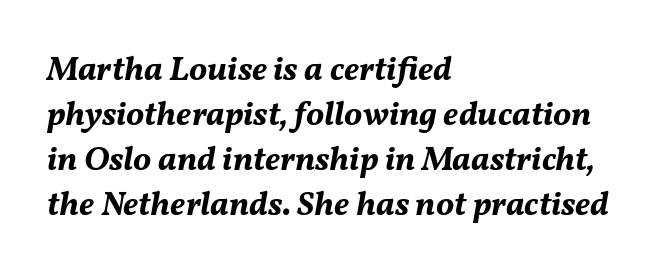
Q: Is the text bold? A: Yes.
Q: Is the text italic (slanted)? A: Yes, it leans right by about 11 degrees.
Q: Is the text underlined? A: No.
Q: How is the paragraph aligned? A: Left-aligned.
Q: Is the spacing between letters normal or unusually wide? A: Normal.
Q: Is the spacing between lines tight, normal or loose? A: Normal.
Q: Width (condensed, normal, or wide)? A: Normal.
Q: Stroke contrast? A: Medium.
Q: x-height? A: Medium.
Q: Monospaced? A: No.
